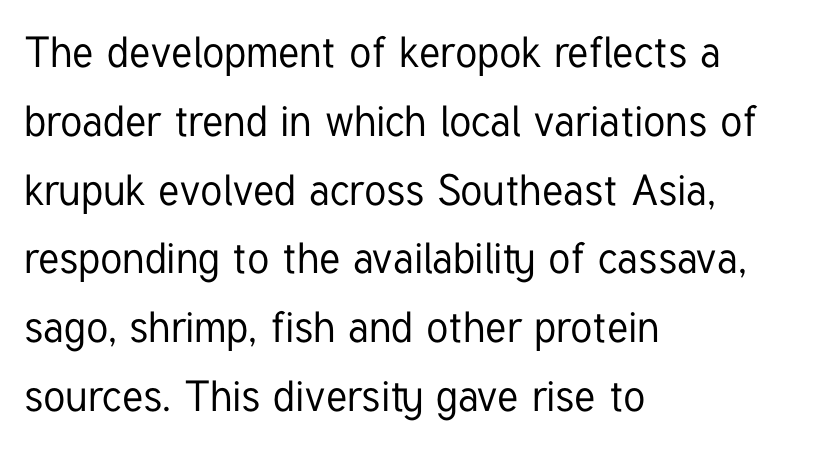
The image shows 43 px condensed sans-serif type, upright; set left-aligned, normal line spacing (1.6x), normal letter spacing, not underlined; low stroke contrast and a medium x-height.
